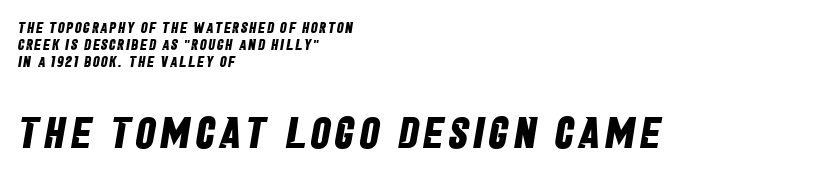
The image shows 44 px bold, condensed sans-serif type; set left-aligned, tight line spacing (1.13x), not underlined; the second (bottom) block is 2.93x larger; low stroke contrast and a large x-height.
